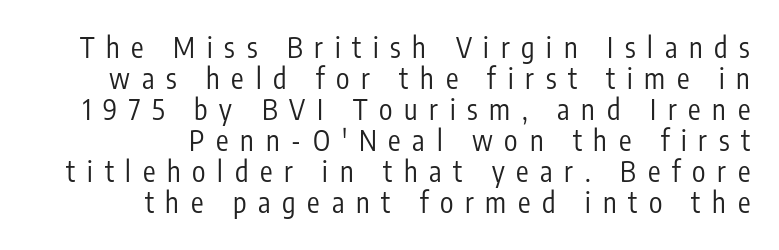
Q: Is the text bold? A: No.
Q: Is the text italic (slanted)? A: No, it is upright.
Q: Is the typeface a serif or a sans-serif typeface? A: Sans-serif.
Q: Is the text underlined? A: No.
Q: How is the paragraph aligned? A: Right-aligned.
Q: Is the spacing between letters normal or unusually wide? A: Unusually wide.
Q: Is the spacing between lines tight, normal or loose? A: Tight.
Q: Width (condensed, normal, or wide)? A: Condensed.
Q: Stroke contrast? A: Low.
Q: x-height? A: Medium.
Q: Monospaced? A: No.
